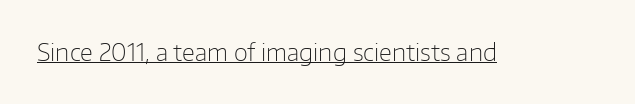
The image shows 23 px text type, upright; set normal letter spacing, underlined.
